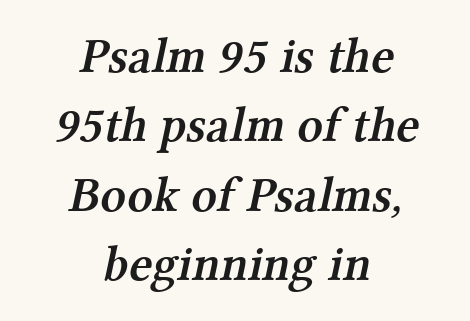
This is the in-between weight designers call semibold or demi. Is there much room between lines? A standard amount, neither cramped nor airy. This sample has the flowing, uneven cadence of proportional lettering. You could call the tracking neutral — neither tight nor loose. Type without underlining.
